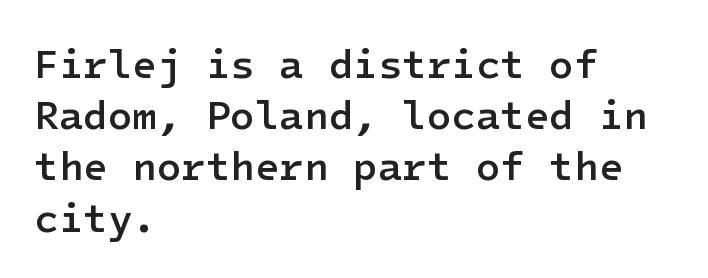
Spacing between characters is what you'd get straight out of the box. Bold? Not quite — semibold, heavier than regular but stopping short. Teacher's note: observe the even left margin — that is flush-left alignment. The passage shown stacks its lines at a standard gap. Honestly, there is no underline to notice here at all. This rendering employs a face without finishing strokes, i.e., a sans-serif.
